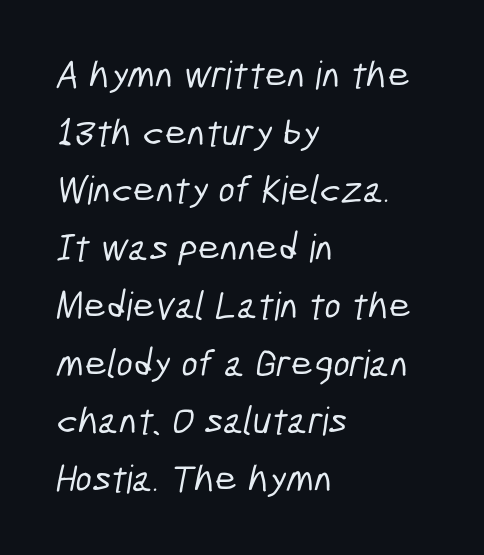
{"serif": "no", "width": "condensed", "stroke_contrast": "low", "x_height": "medium", "monospaced": "no", "underline": "no", "align": "left", "line_spacing": "normal", "line_spacing_ratio": 1.48, "letter_spacing": "normal", "letter_spacing_em": 0.0, "glyph_px": 39}
